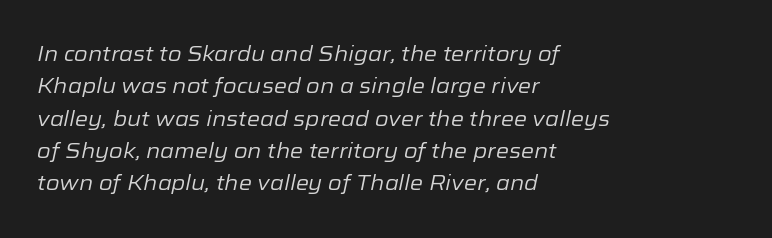
Q: Is the text bold? A: No.
Q: Is the text italic (slanted)? A: Yes, it leans right by about 12 degrees.
Q: Is the text underlined? A: No.
Q: How is the paragraph aligned? A: Left-aligned.
Q: Is the spacing between letters normal or unusually wide? A: Normal.
Q: Is the spacing between lines tight, normal or loose? A: Normal.
